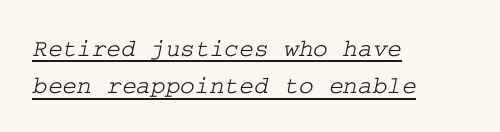
{"underline": "yes", "align": "left", "line_spacing": "normal", "line_spacing_ratio": 1.49, "letter_spacing": "normal", "letter_spacing_em": 0.0, "glyph_px": 25}
